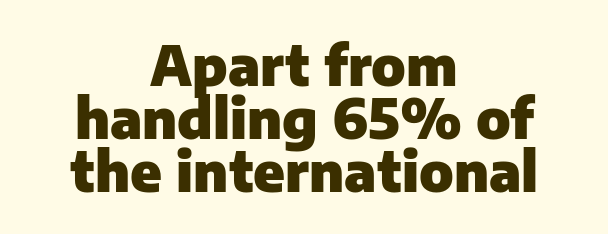
Note the varied advance widths — an 'i' is clearly narrower than an 'm'. Type style note: lacks serifs. The typography opts for an upright posture over an oblique one. The rendering uses a small line-height, squeezing the rows.
